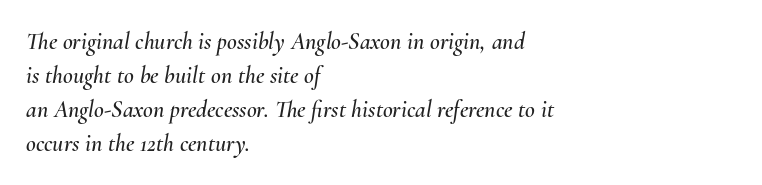
The paragraph shown leans on its left margin. The line texture is even and compact thanks to regular tracking. Plain, unruled lines of type. The lines sit at an ordinary, default distance from one another.
